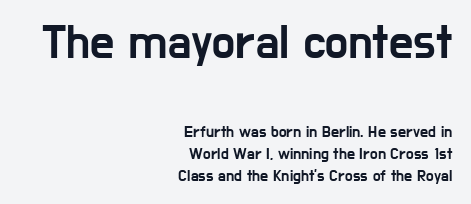
The image shows 48 px condensed sans-serif type, upright; set right-aligned, normal line spacing (1.38x), normal letter spacing, not underlined; the first (top) block is 3.0x larger; low stroke contrast and a medium x-height.
